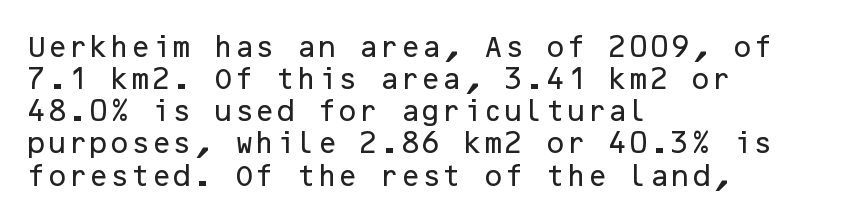
The image shows 24 px text type, upright; set left-aligned, normal line spacing (1.34x), normal letter spacing, not underlined.
